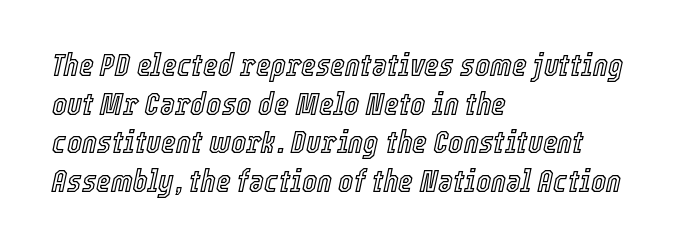
Horizontally, the lines are justified to the leading edge only. Check under the words: just untouched page. The whole block is typeset with a tilt. The tracking reads as untouched default to a designer's eye. A typesetter would call this proportional, since set widths differ per character.
